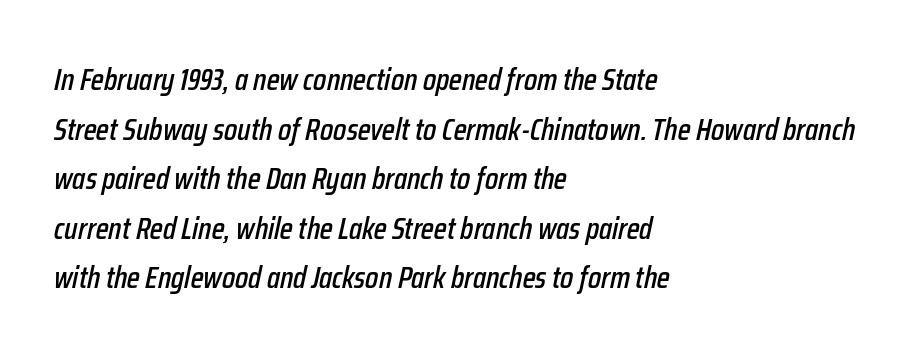
Q: Is the text italic (slanted)? A: Yes, it leans right by about 12 degrees.
Q: Is the text underlined? A: No.
Q: How is the paragraph aligned? A: Left-aligned.
Q: Is the spacing between letters normal or unusually wide? A: Normal.
Q: Is the spacing between lines tight, normal or loose? A: Normal.
Q: Width (condensed, normal, or wide)? A: Condensed.
Q: Stroke contrast? A: Low.
Q: x-height? A: Medium.
Q: Monospaced? A: No.
